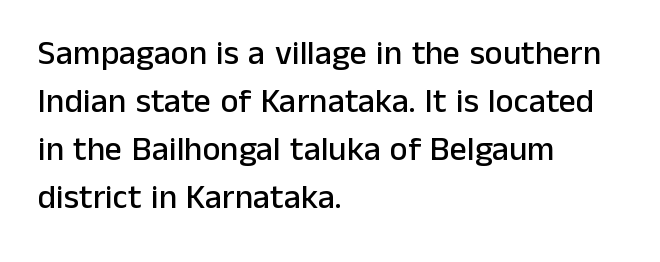
Q: Is the text italic (slanted)? A: No, it is upright.
Q: Is the typeface a serif or a sans-serif typeface? A: Sans-serif.
Q: Is the text underlined? A: No.
Q: How is the paragraph aligned? A: Left-aligned.
Q: Is the spacing between letters normal or unusually wide? A: Normal.
Q: Is the spacing between lines tight, normal or loose? A: Normal.
Q: Width (condensed, normal, or wide)? A: Normal.
Q: Stroke contrast? A: Low.
Q: x-height? A: Medium.
Q: Monospaced? A: No.
